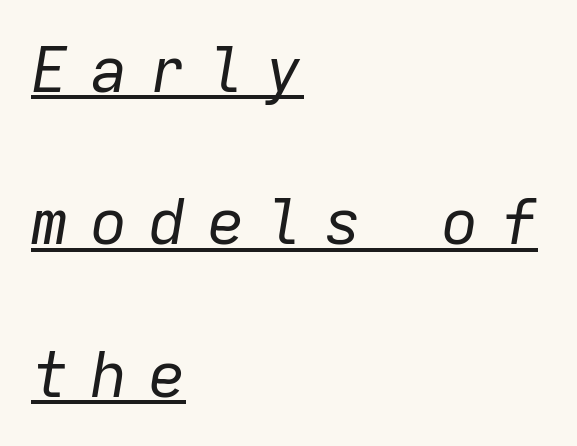
{"italic": "yes", "lean": "right", "slant_degrees": 9, "bold": "no", "weight": "regular", "width": "normal", "stroke_contrast": "low", "x_height": "medium", "monospaced": "yes", "underline": "yes", "align": "left", "line_spacing": "loose", "line_spacing_ratio": 2.42, "letter_spacing": "wide", "letter_spacing_em": 0.33, "glyph_px": 63}
